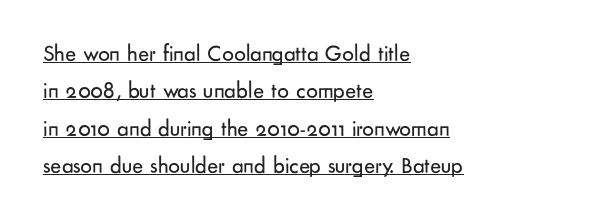
{"italic": "no", "bold": "no", "underline": "yes", "align": "left", "line_spacing": "normal", "line_spacing_ratio": 1.62, "letter_spacing": "normal", "letter_spacing_em": 0.0, "glyph_px": 23}
